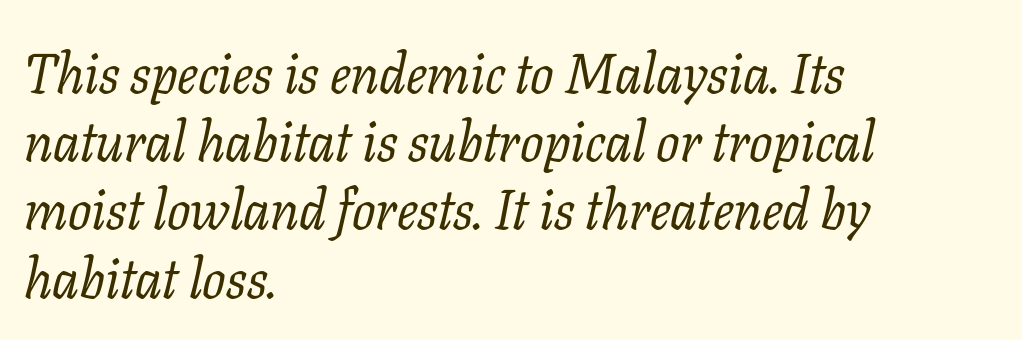
{"serif": "yes", "italic": "yes", "lean": "right", "slant_degrees": 11, "bold": "no", "weight": "regular", "width": "normal", "stroke_contrast": "low", "x_height": "medium", "monospaced": "no", "underline": "no", "align": "left", "line_spacing_ratio": 1.24, "letter_spacing": "normal", "letter_spacing_em": 0.0, "glyph_px": 55}
